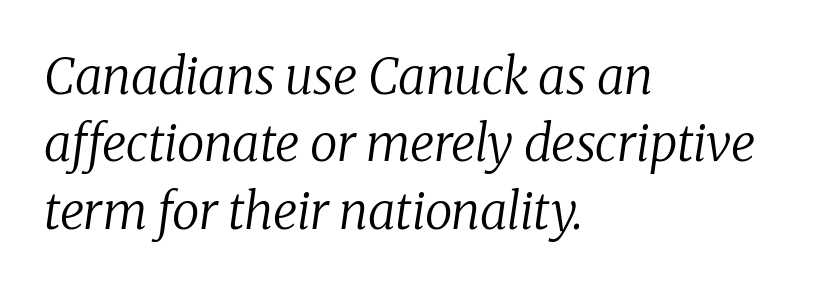
The image shows 50 px regular-weight serif type, italic (leaning right); set left-aligned, normal line spacing (1.35x), normal letter spacing, not underlined; low stroke contrast and a medium x-height.
